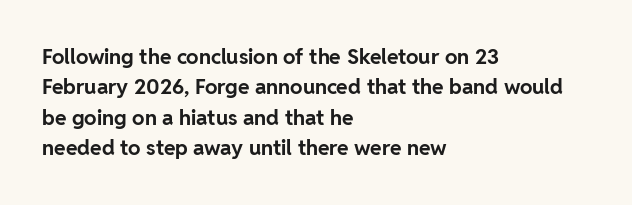
Q: Is the text bold? A: Yes.
Q: Is the text italic (slanted)? A: No, it is upright.
Q: Is the text underlined? A: No.
Q: How is the paragraph aligned? A: Left-aligned.
Q: Is the spacing between letters normal or unusually wide? A: Normal.
Q: Is the spacing between lines tight, normal or loose? A: Normal.
